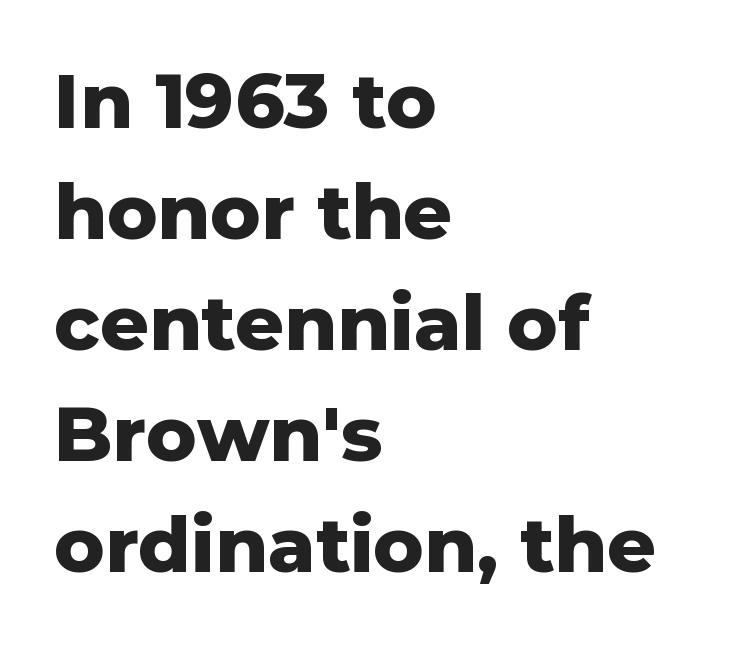
The image shows 76 px heavy sans-serif type, upright; set left-aligned, normal line spacing (1.46x), normal letter spacing, not underlined; low stroke contrast and a medium x-height.
